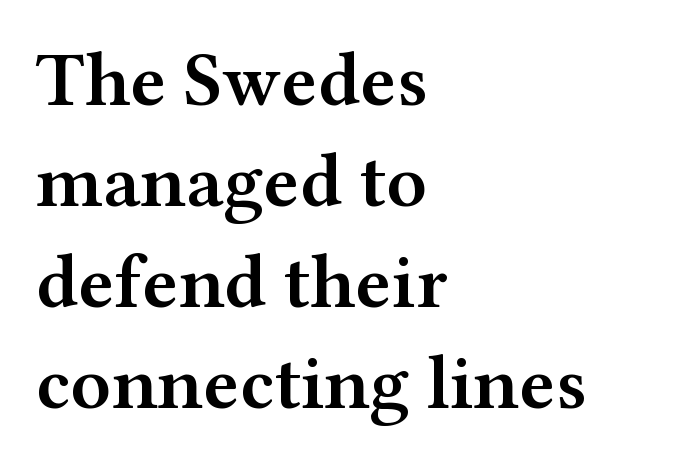
Q: Is the text bold? A: Semi-bold.
Q: Is the text italic (slanted)? A: No, it is upright.
Q: Is the typeface a serif or a sans-serif typeface? A: Serif.
Q: Is the text underlined? A: No.
Q: How is the paragraph aligned? A: Left-aligned.
Q: Is the spacing between letters normal or unusually wide? A: Normal.
Q: Is the spacing between lines tight, normal or loose? A: Normal.
Q: Width (condensed, normal, or wide)? A: Wide.
Q: Stroke contrast? A: Medium.
Q: x-height? A: Medium.
Q: Monospaced? A: No.
